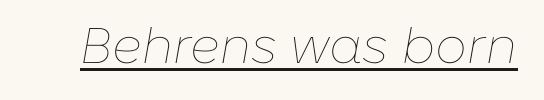
The image shows 50 px thin type, italic (leaning right); set normal letter spacing, underlined; low stroke contrast and a medium x-height.
